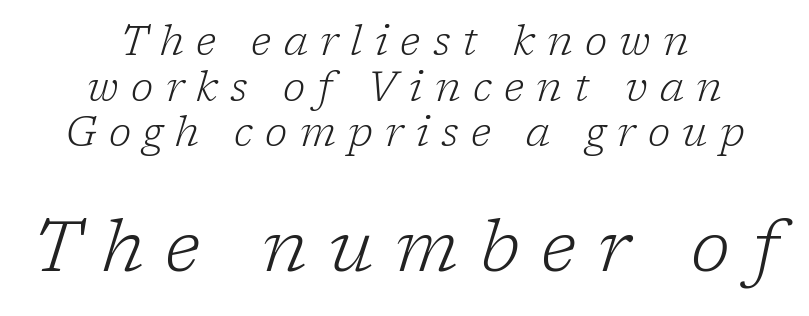
The letters advance in unequal steps, a hallmark of proportional type. Rows of type sit shoulder to shoulder in the vertical direction. One-word summary of the alignment: center. Each row of text sits above clean, open space.
